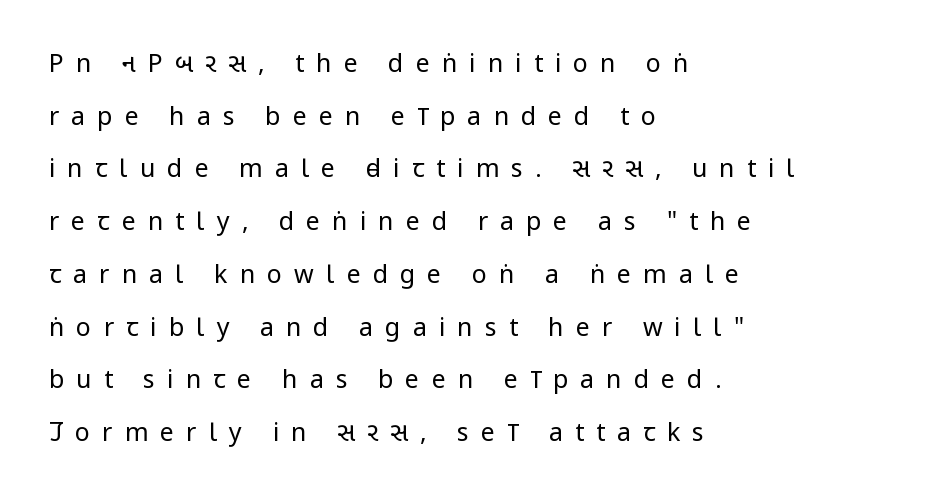
The image shows 25 px text type, upright; set left-aligned, loose line spacing (2.11x), unusually wide letter spacing (+0.48 em), not underlined.
